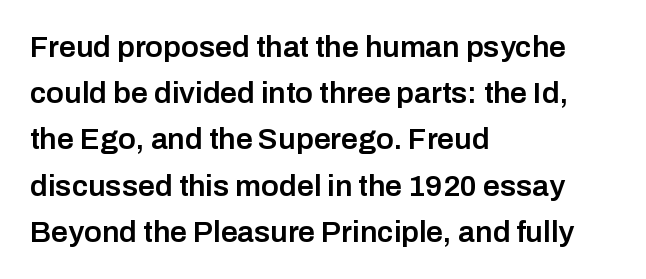
Q: Is the text bold? A: Semi-bold.
Q: Is the text italic (slanted)? A: No, it is upright.
Q: Is the typeface a serif or a sans-serif typeface? A: Sans-serif.
Q: Is the text underlined? A: No.
Q: How is the paragraph aligned? A: Left-aligned.
Q: Is the spacing between letters normal or unusually wide? A: Normal.
Q: Is the spacing between lines tight, normal or loose? A: Normal.
Q: Width (condensed, normal, or wide)? A: Normal.
Q: Stroke contrast? A: Low.
Q: x-height? A: Medium.
Q: Monospaced? A: No.
